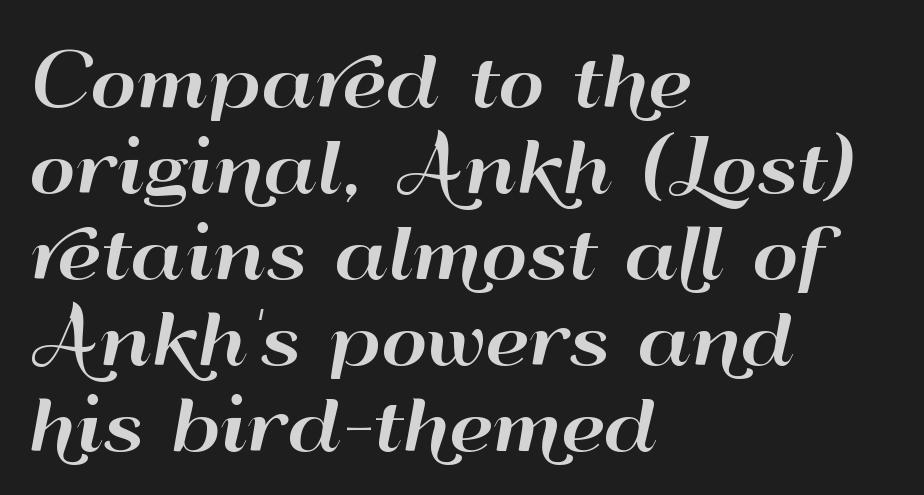
Q: Is the text italic (slanted)? A: Yes.
Q: Is the typeface a serif or a sans-serif typeface? A: Sans-serif.
Q: Is the text underlined? A: No.
Q: How is the paragraph aligned? A: Left-aligned.
Q: Is the spacing between letters normal or unusually wide? A: Normal.
Q: Width (condensed, normal, or wide)? A: Wide.
Q: Stroke contrast? A: High.
Q: x-height? A: Small.
Q: Monospaced? A: No.
